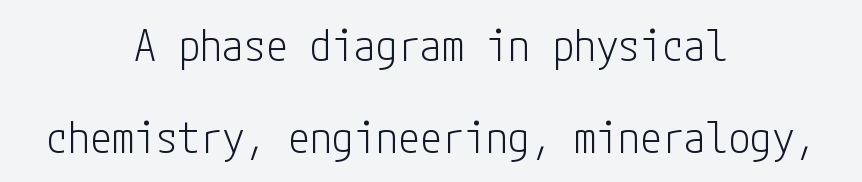
{"serif": "no", "italic": "no", "bold": "no", "weight": "light", "width": "condensed", "stroke_contrast": "low", "x_height": "medium", "underline": "no", "align": "center", "line_spacing": "loose", "line_spacing_ratio": 2.1, "letter_spacing": "normal", "letter_spacing_em": 0.0, "glyph_px": 44}
